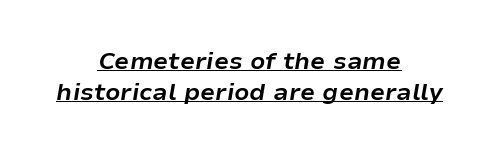
Q: Is the text bold? A: Yes.
Q: Is the text italic (slanted)? A: Yes, it leans right by about 9 degrees.
Q: Is the text underlined? A: Yes.
Q: How is the paragraph aligned? A: Centered.
Q: Is the spacing between letters normal or unusually wide? A: Normal.
Q: Is the spacing between lines tight, normal or loose? A: Normal.
